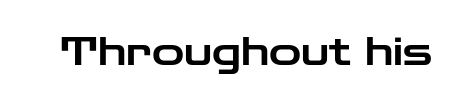
{"serif": "no", "italic": "no", "width": "wide", "stroke_contrast": "low", "x_height": "medium", "monospaced": "no", "underline": "no", "letter_spacing": "normal", "letter_spacing_em": 0.0, "glyph_px": 39}
